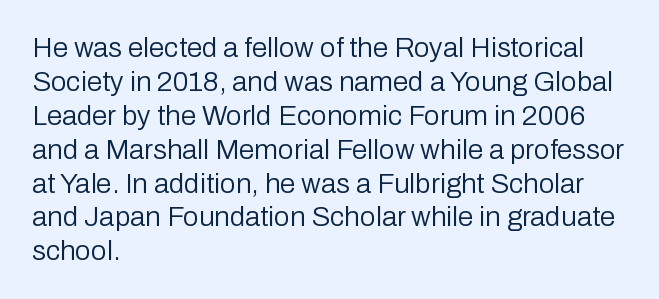
Q: Is the text bold? A: No.
Q: Is the text italic (slanted)? A: No, it is upright.
Q: Is the typeface a serif or a sans-serif typeface? A: Sans-serif.
Q: Is the text underlined? A: No.
Q: How is the paragraph aligned? A: Left-aligned.
Q: Is the spacing between letters normal or unusually wide? A: Normal.
Q: Width (condensed, normal, or wide)? A: Normal.
Q: Stroke contrast? A: Low.
Q: x-height? A: Medium.
Q: Monospaced? A: No.
